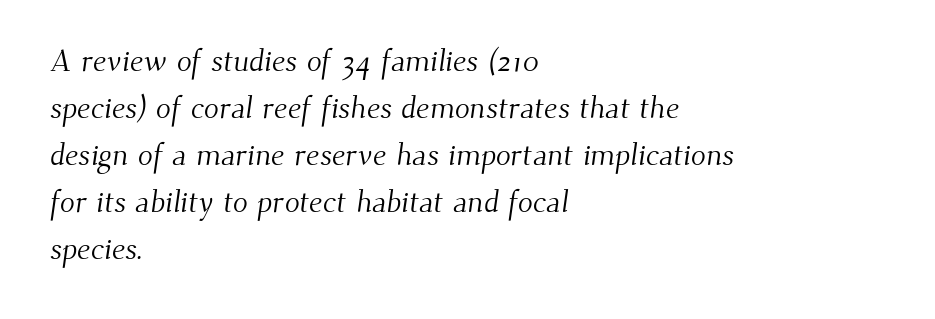
The image shows 31 px light serif type; set left-aligned, normal line spacing (1.52x), normal letter spacing, not underlined; medium stroke contrast and a small x-height.
